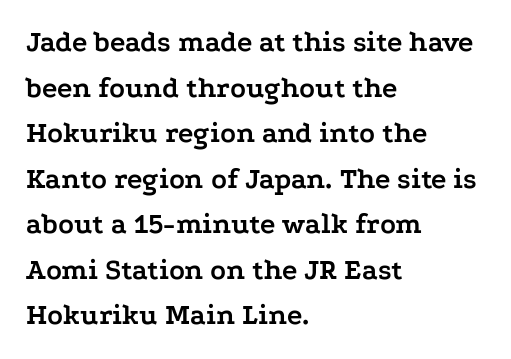
Glance below the letters and you will spot only blank space. Each letter keeps its own natural width here, so spacing adapts to shape. How would I describe the line gaps? Plain and ordinary. These lines carry a lot of weight — the face is fully bold.
